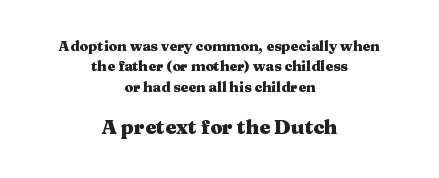
Does the lettering tilt? It doesn't — this is upright. Heft: maximum for text — a bold. What stands out about the letter spacing? Nothing — it is the standard amount. The later block is typeset at a bigger size than the earlier block. Layout note: lines centered.
